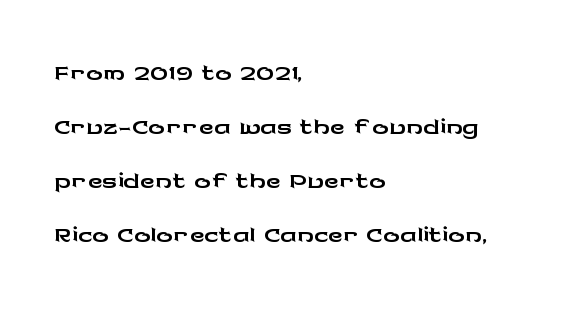
Q: Is the text italic (slanted)? A: No, it is upright.
Q: Is the typeface a serif or a sans-serif typeface? A: Sans-serif.
Q: Is the text underlined? A: No.
Q: How is the paragraph aligned? A: Left-aligned.
Q: Is the spacing between letters normal or unusually wide? A: Normal.
Q: Is the spacing between lines tight, normal or loose? A: Normal.
Q: Width (condensed, normal, or wide)? A: Wide.
Q: Stroke contrast? A: Low.
Q: x-height? A: Medium.
Q: Monospaced? A: No.
